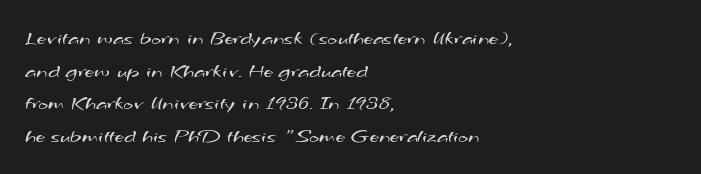
Q: Is the text bold? A: No.
Q: Is the text underlined? A: No.
Q: How is the paragraph aligned? A: Left-aligned.
Q: Is the spacing between letters normal or unusually wide? A: Normal.
Q: Is the spacing between lines tight, normal or loose? A: Normal.
